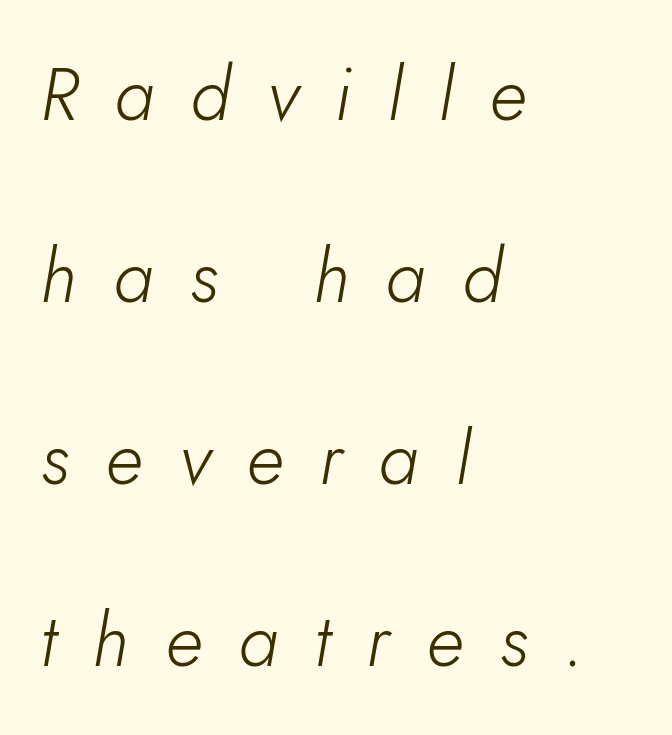
{"italic": "yes", "lean": "right", "slant_degrees": 5, "bold": "no", "weight": "light", "width": "normal", "stroke_contrast": "low", "x_height": "small", "monospaced": "no", "underline": "no", "align": "left", "line_spacing": "loose", "line_spacing_ratio": 2.46, "letter_spacing": "wide", "letter_spacing_em": 0.49, "glyph_px": 74}
